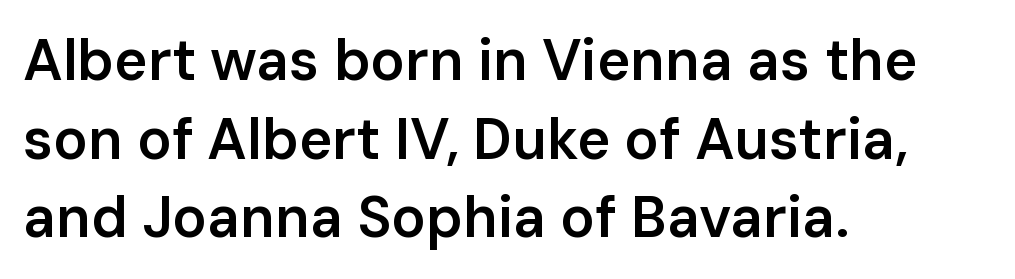
{"serif": "no", "italic": "no", "bold": "semi", "weight": "semibold", "width": "normal", "stroke_contrast": "low", "x_height": "medium", "monospaced": "no", "underline": "no", "align": "left", "line_spacing": "normal", "line_spacing_ratio": 1.38, "letter_spacing": "normal", "letter_spacing_em": 0.0, "glyph_px": 57}
